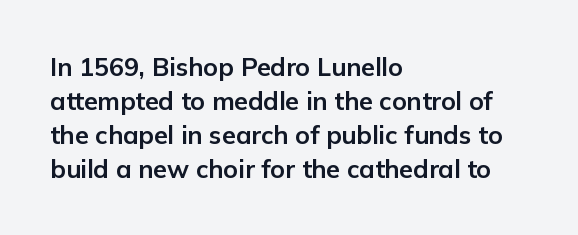
The image shows 25 px bold type, upright; set left-aligned, normal line spacing (1.36x), normal letter spacing, not underlined.
